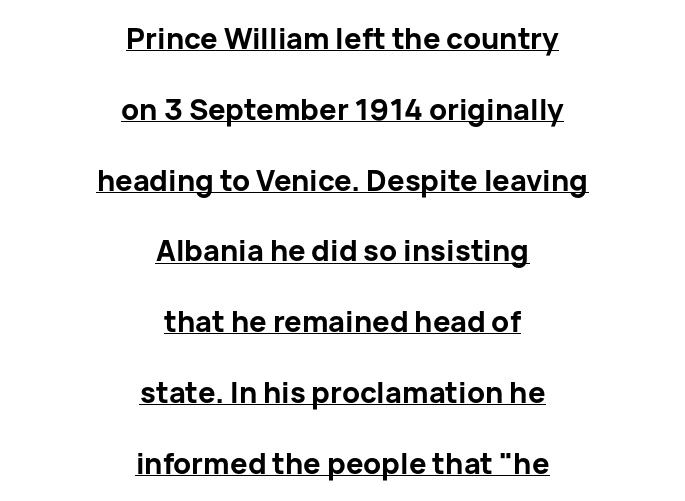
The image shows 29 px bold sans-serif type, upright; set centered, loose line spacing (2.44x), normal letter spacing, underlined; low stroke contrast and a medium x-height.
